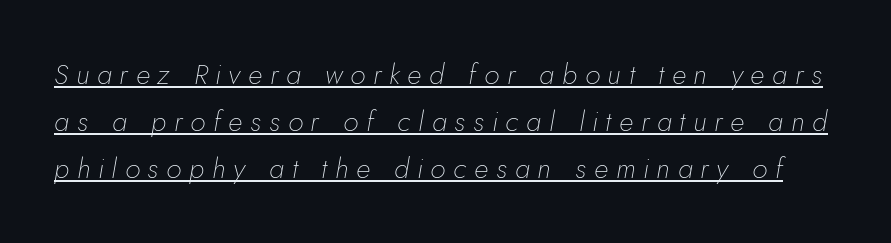
Italic? Definitely — the glyphs are oblique. The typeface has the unassuming heft of standard copy or less. The space between consecutive lines is moderate. Observe the wide spacing: letters keep a clear distance from each other.
